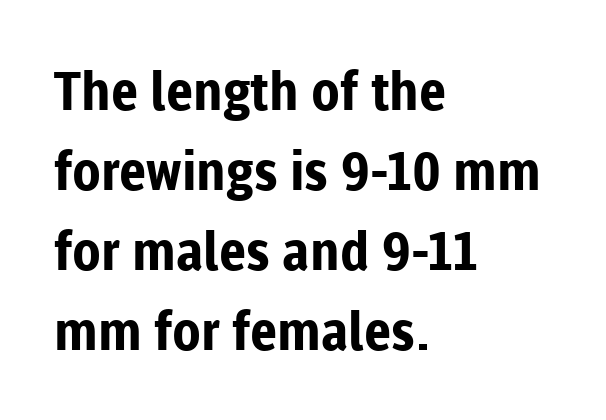
The image shows 53 px bold sans-serif type, upright; set left-aligned, normal line spacing (1.51x), normal letter spacing, not underlined; low stroke contrast and a medium x-height.
